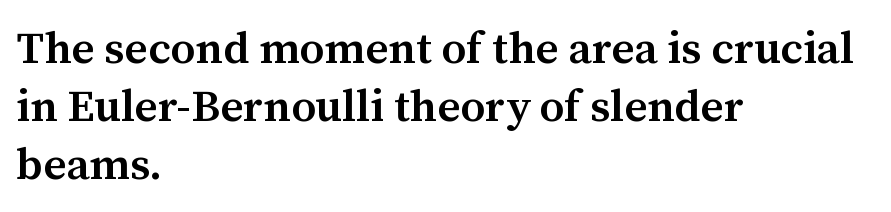
Every stem runs plumb, perpendicular to the baseline. Here the glyphs are tracked normally, forming tight word shapes. The face used here is a semibold: visibly heavier than regular, lighter than bold. Line spacing here is normal.
